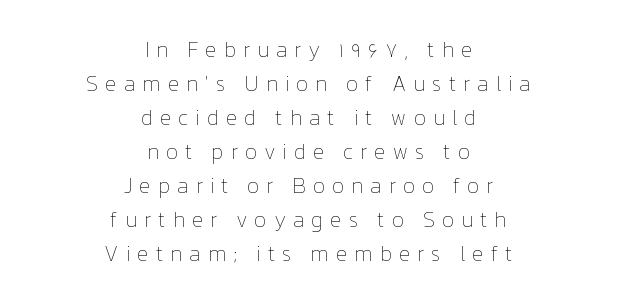
No heavy texture on the line: the type isn't bold. The axis of the letterforms is exactly vertical. Words appear elongated and porous because spacing is wide. These lines stack symmetrically, like a column narrowing and widening about its center. The designer left line spacing at the default.
